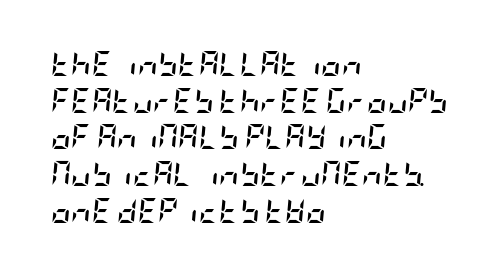
Q: Is the text bold? A: Yes.
Q: Is the text italic (slanted)? A: Yes, it leans right by about 5 degrees.
Q: Is the text underlined? A: No.
Q: How is the paragraph aligned? A: Left-aligned.
Q: Is the spacing between letters normal or unusually wide? A: Normal.
Q: Is the spacing between lines tight, normal or loose? A: Normal.
